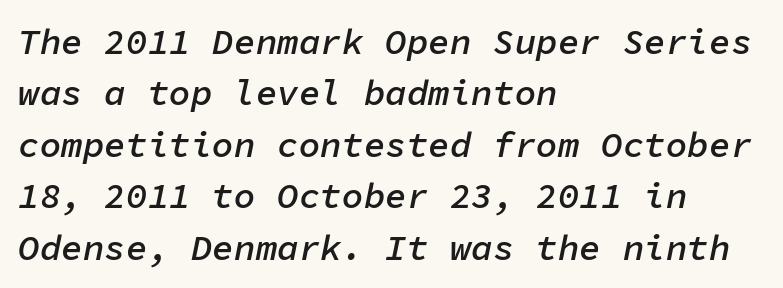
Tracking here is standard; glyphs follow each other at the usual distance. The lettering tilts uniformly, giving the passage an italic look. Line beginnings align vertically; line endings do not. A bit beefed up — I'd call it semibold rather than bold. Baseline-to-baseline distance is the conventional proportion of letter height. The letters march in equal steps, a hallmark of fixed-pitch type.
